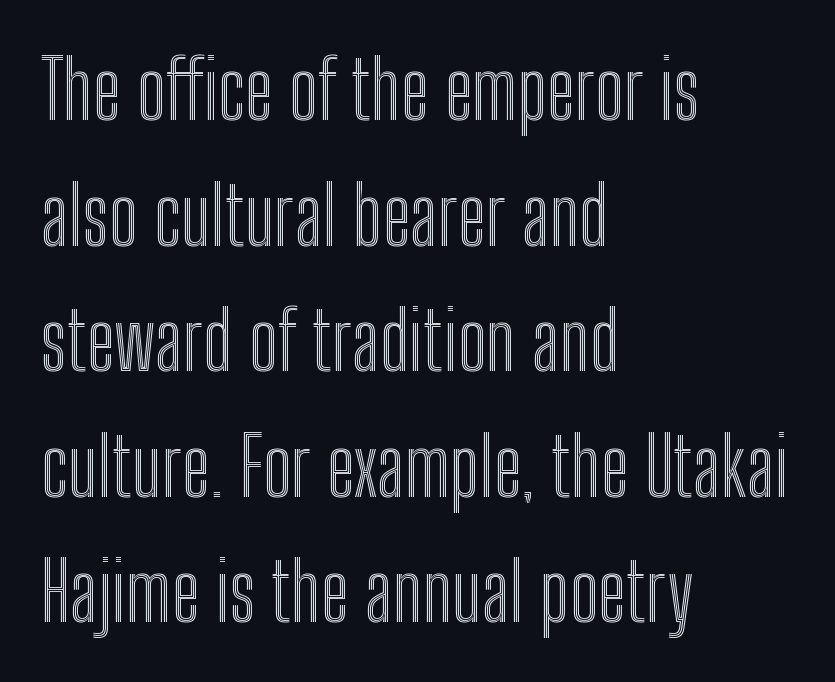
Quick note: not italic, upright. How would I describe the line gaps? Plain and ordinary. Any mark beneath the type? The region is blank. Honestly, the letter spacing is just normal — you wouldn't notice it. Proportional: the letters do not fall into vertical columns. Horizontally, the lines are justified to the leading edge only.
